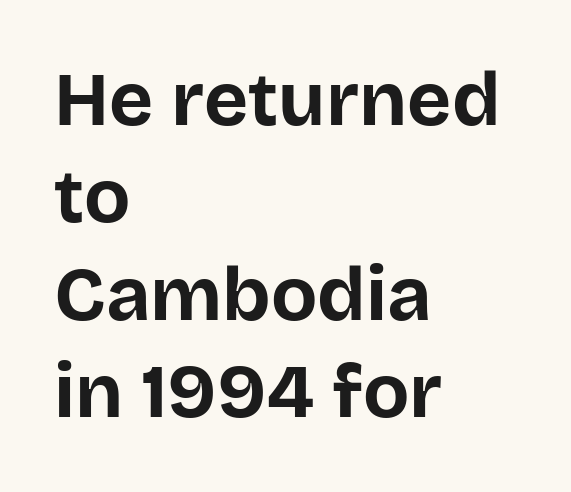
The image shows 76 px bold sans-serif type, upright; set left-aligned, normal line spacing (1.28x), normal letter spacing, not underlined; low stroke contrast and a large x-height.
